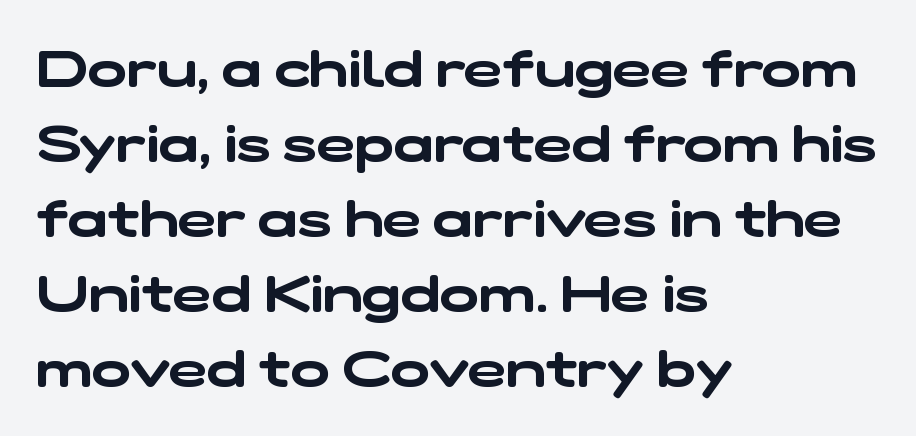
Each row of text sits above clean, open space. Regarding serifs, this sample does without them. The lines in this sample share a left origin and differ only in where they stop. Think of a printed novel: that variable character pitch is what you see here. The face used here is rendered with its standard letterfit. This block has exactly the height ordinary leading produces.
